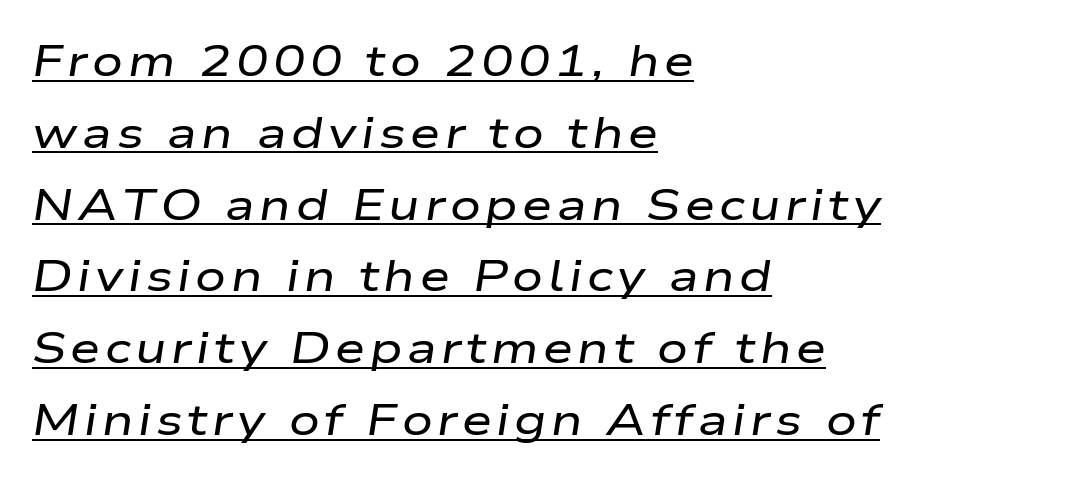
{"italic": "yes", "lean": "right", "slant_degrees": 9, "width": "wide", "stroke_contrast": "low", "x_height": "medium", "monospaced": "no", "underline": "yes", "align": "left", "line_spacing": "normal", "line_spacing_ratio": 1.67, "glyph_px": 43}
